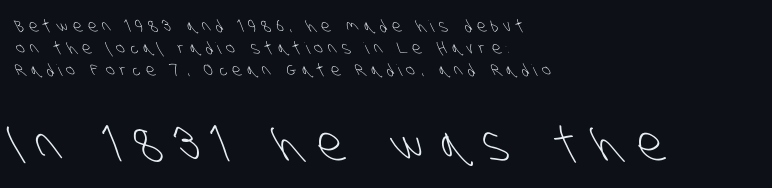
The image shows 47 px light, condensed sans-serif type; set left-aligned, normal line spacing (1.37x), unusually wide letter spacing (+0.36 em), not underlined; the second (bottom) block is 2.94x larger; low stroke contrast and a large x-height.
